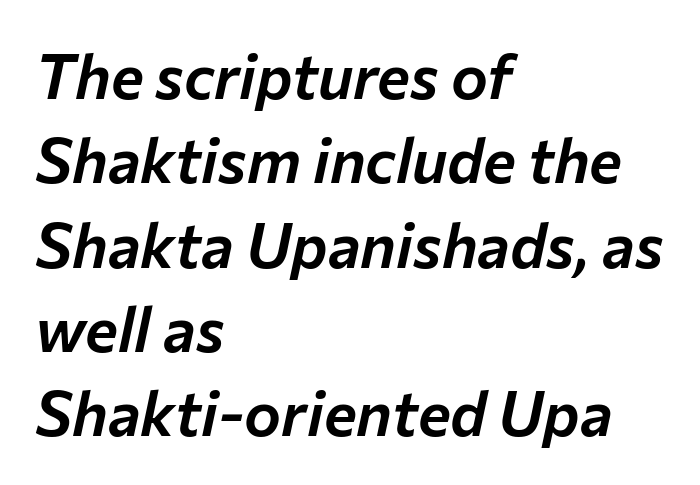
{"italic": "yes", "lean": "right", "slant_degrees": 12, "width": "normal", "stroke_contrast": "low", "x_height": "medium", "monospaced": "no", "underline": "no", "align": "left", "line_spacing": "normal", "line_spacing_ratio": 1.36, "letter_spacing": "normal", "letter_spacing_em": 0.0, "glyph_px": 62}
